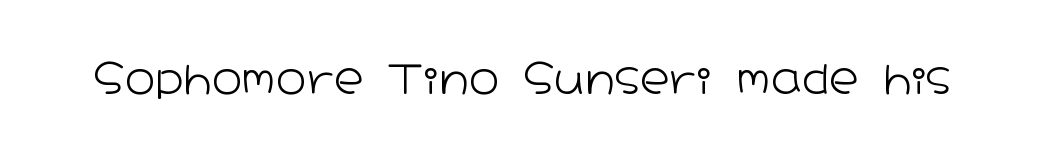
Each letter's strokes conclude bluntly, with no projecting serifs. Is this a fixed-width face? No — the glyphs have proportional, varying widths. Every stem runs plumb, perpendicular to the baseline. On a weight scale, this lands at 450 or below. Check the space under the baseline: it is left empty.
